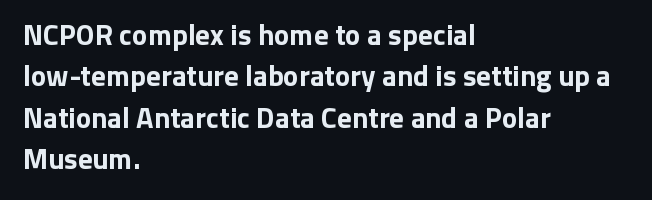
Q: Is the text bold? A: Yes.
Q: Is the text italic (slanted)? A: No, it is upright.
Q: Is the typeface a serif or a sans-serif typeface? A: Sans-serif.
Q: Is the text underlined? A: No.
Q: How is the paragraph aligned? A: Left-aligned.
Q: Is the spacing between letters normal or unusually wide? A: Normal.
Q: Is the spacing between lines tight, normal or loose? A: Normal.
Q: Width (condensed, normal, or wide)? A: Normal.
Q: Stroke contrast? A: Low.
Q: x-height? A: Medium.
Q: Monospaced? A: No.
